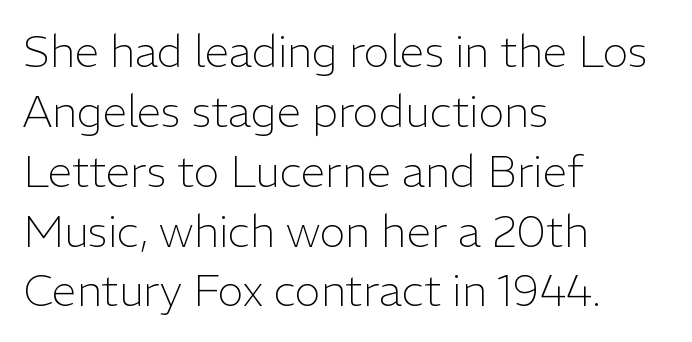
The image shows 44 px light sans-serif type, upright; set left-aligned, normal line spacing (1.36x), normal letter spacing, not underlined; low stroke contrast and a medium x-height.
